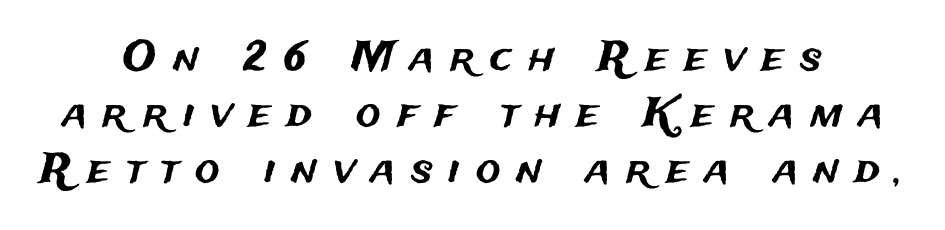
The image shows 41 px sans-serif type; set normal line spacing (1.36x), unusually wide letter spacing (+0.39 em), not underlined; medium stroke contrast and a medium x-height.
